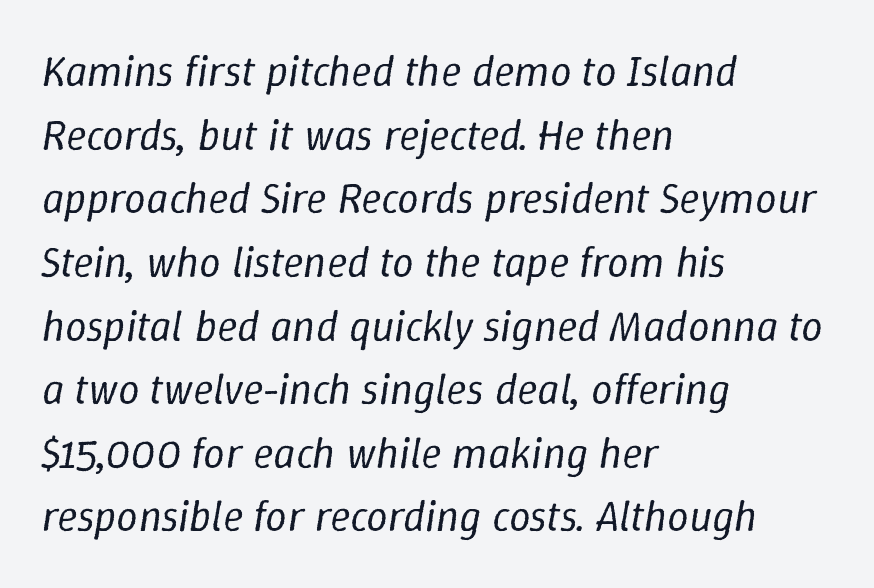
The image shows 43 px regular-weight type, italic (leaning right); set left-aligned, normal line spacing (1.48x), normal letter spacing, not underlined; low stroke contrast and a medium x-height.
